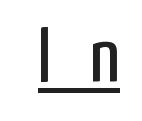
{"serif": "no", "italic": "no", "bold": "no", "weight": "regular", "width": "condensed", "stroke_contrast": "low", "x_height": "medium", "monospaced": "no", "underline": "yes", "letter_spacing": "wide", "letter_spacing_em": 0.47, "glyph_px": 79}
